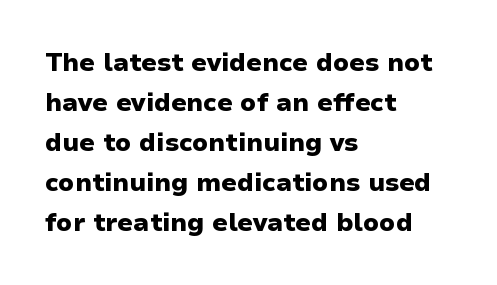
Tracking value appears to be zero — textbook default spacing. The text block is weighted toward the left margin, trailing off unevenly rightward. Posture: straight, roman, zero tilt. Regarding leading, the lines here are spaced in the standard way. Honestly, there is no underline to notice here at all. Thick stems and heavy bowls — unmistakably bold.
